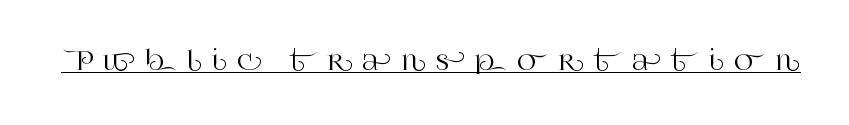
The image shows 26 px text type, upright; set unusually wide letter spacing (+0.39 em), underlined.
